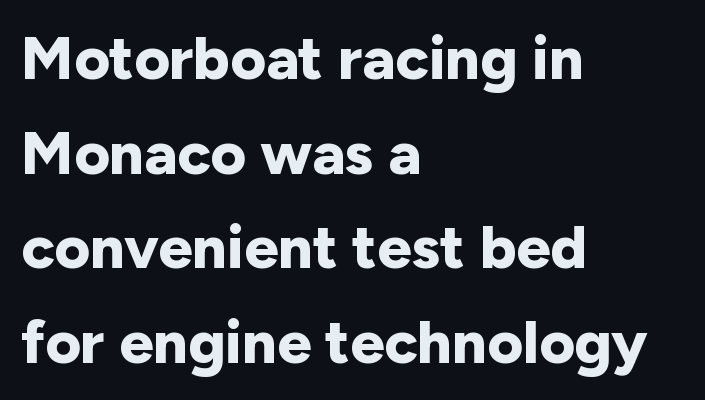
The image shows 61 px bold sans-serif type, upright; set left-aligned, normal line spacing (1.55x), normal letter spacing, not underlined; low stroke contrast and a medium x-height.
